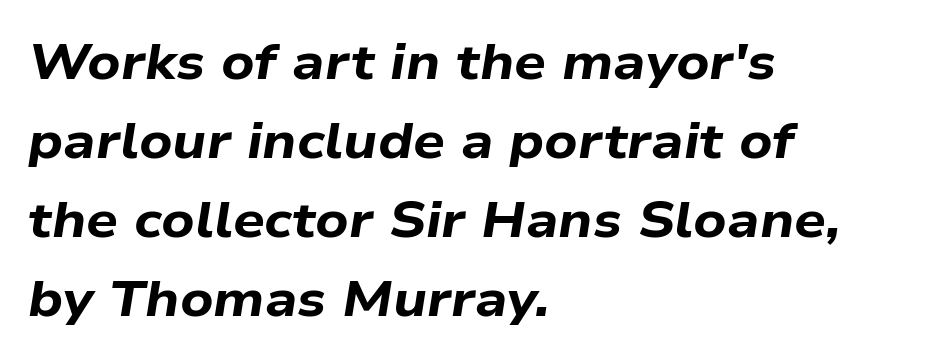
The image shows 50 px bold, wide type, italic (leaning right); set left-aligned, normal line spacing (1.58x), normal letter spacing, not underlined; low stroke contrast and a medium x-height.
